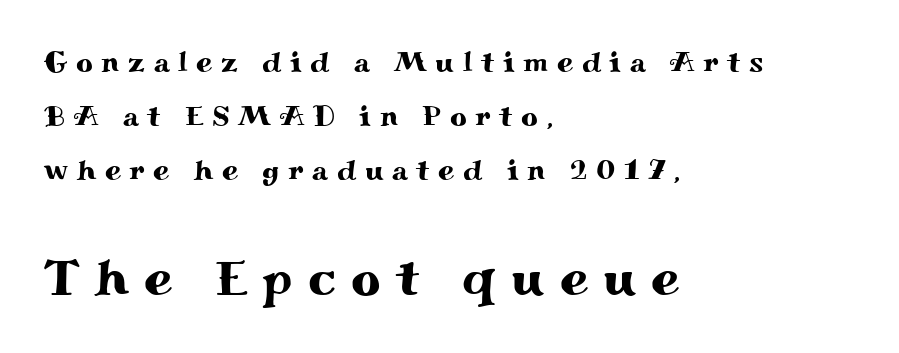
This sample uses a serif face. The setting favours the left margin, as ordinary paragraphs usually do. The passage shown is not underscored anywhere. Whoever set this made the second block the dominant, larger element.
